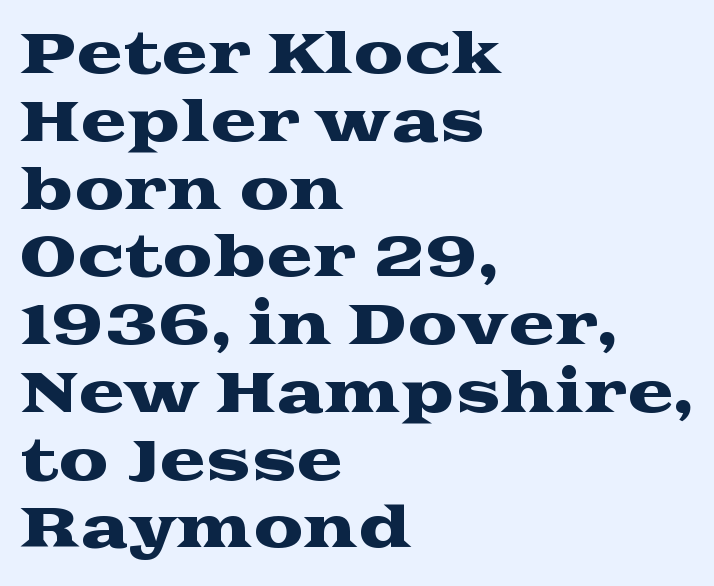
Q: Is the text italic (slanted)? A: No, it is upright.
Q: Is the typeface a serif or a sans-serif typeface? A: Serif.
Q: Is the text underlined? A: No.
Q: How is the paragraph aligned? A: Left-aligned.
Q: Is the spacing between letters normal or unusually wide? A: Normal.
Q: Width (condensed, normal, or wide)? A: Wide.
Q: Stroke contrast? A: Medium.
Q: x-height? A: Medium.
Q: Monospaced? A: No.
